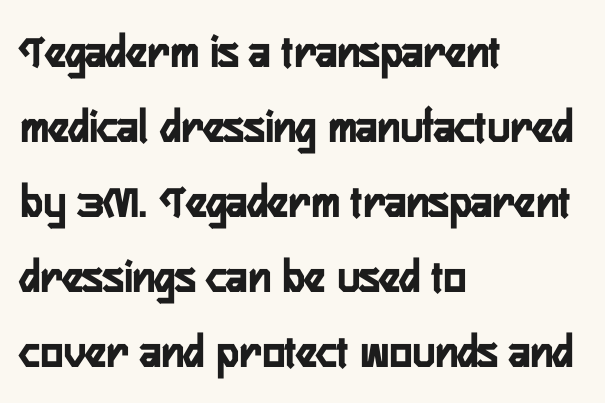
Q: Is the text bold? A: Yes.
Q: Is the text italic (slanted)? A: No, it is upright.
Q: Is the typeface a serif or a sans-serif typeface? A: Sans-serif.
Q: Is the text underlined? A: No.
Q: How is the paragraph aligned? A: Left-aligned.
Q: Is the spacing between letters normal or unusually wide? A: Normal.
Q: Is the spacing between lines tight, normal or loose? A: Normal.
Q: Width (condensed, normal, or wide)? A: Condensed.
Q: Stroke contrast? A: Low.
Q: x-height? A: Medium.
Q: Monospaced? A: No.
